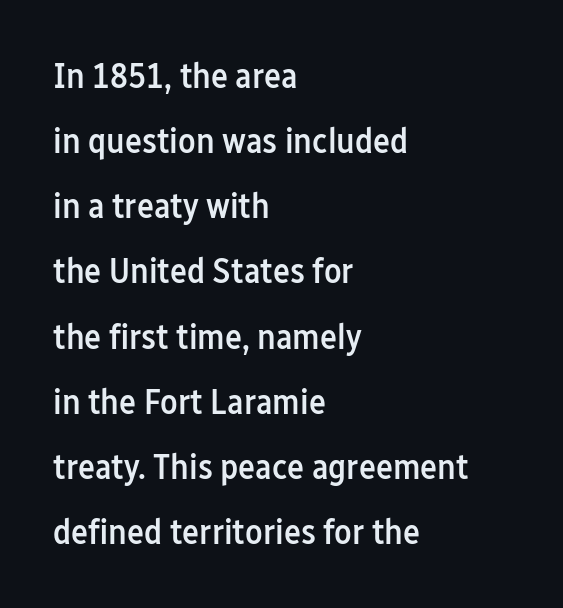
Q: Is the text bold? A: Semi-bold.
Q: Is the text italic (slanted)? A: No, it is upright.
Q: Is the typeface a serif or a sans-serif typeface? A: Sans-serif.
Q: Is the text underlined? A: No.
Q: How is the paragraph aligned? A: Left-aligned.
Q: Is the spacing between letters normal or unusually wide? A: Normal.
Q: Width (condensed, normal, or wide)? A: Condensed.
Q: Stroke contrast? A: Low.
Q: x-height? A: Medium.
Q: Monospaced? A: No.
